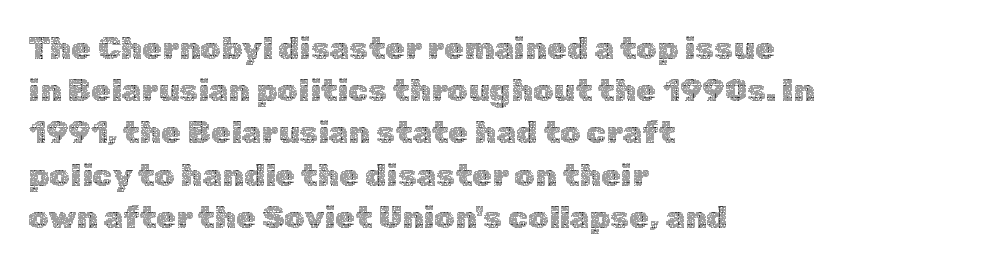
{"italic": "no", "bold": "no", "weight": "thin", "width": "normal", "x_height": "medium", "monospaced": "no", "underline": "no", "align": "left", "line_spacing": "normal", "line_spacing_ratio": 1.32, "letter_spacing": "normal", "letter_spacing_em": 0.0, "glyph_px": 32}
